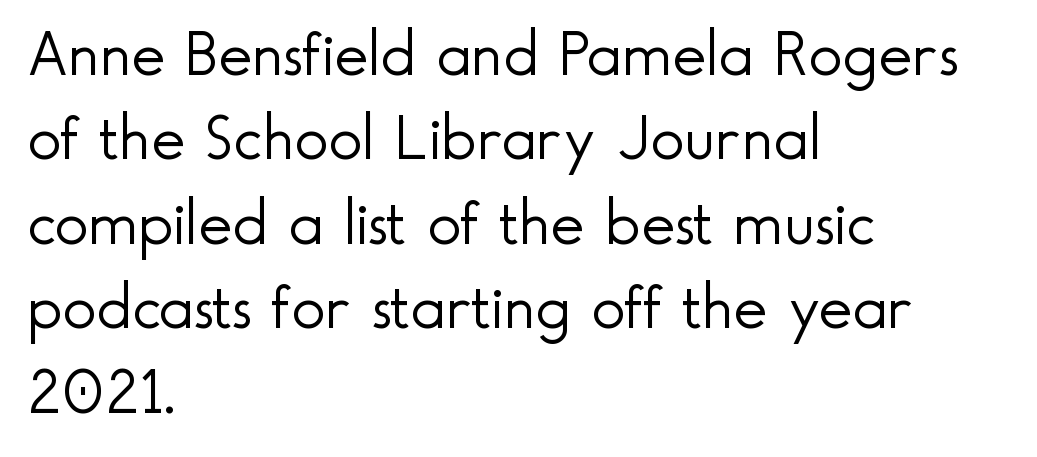
Q: Is the text bold? A: No.
Q: Is the text italic (slanted)? A: No, it is upright.
Q: Is the typeface a serif or a sans-serif typeface? A: Sans-serif.
Q: Is the text underlined? A: No.
Q: How is the paragraph aligned? A: Left-aligned.
Q: Is the spacing between letters normal or unusually wide? A: Normal.
Q: Is the spacing between lines tight, normal or loose? A: Normal.
Q: Width (condensed, normal, or wide)? A: Normal.
Q: x-height? A: Small.
Q: Monospaced? A: No.
